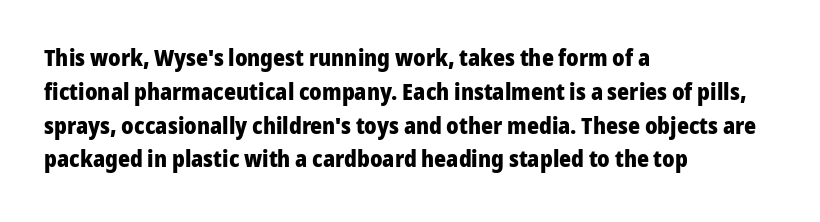
Bold? Absolutely — the strokes are thick and heavy. The setting favours the left margin, as ordinary paragraphs usually do. The font's upright variant was chosen for this text. A bare baseline throughout the passage. Vertical spacing — default.
